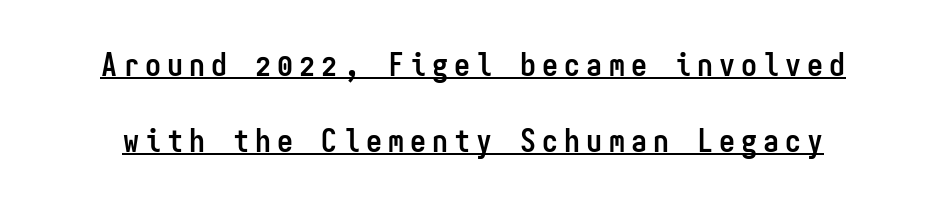
Rendered with straight, roman letterforms. Font category for this specimen: sans-serif. Line spacing here is loose. Notice how thick the strokes are: this is what a full bold looks like.
